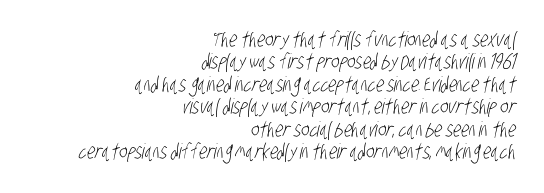
The space beneath each line is pristine and unruled. What stands out about the letter spacing? Nothing — it is the standard amount. These lines stack with their right ends in a neat column. The passage shown stacks its lines with hardly any gap. Stems and bowls with no extra thickness — not bold.
